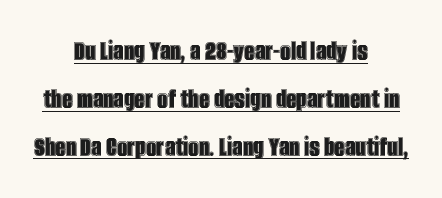
Q: Is the text italic (slanted)? A: No, it is upright.
Q: Is the text underlined? A: Yes.
Q: How is the paragraph aligned? A: Centered.
Q: Is the spacing between letters normal or unusually wide? A: Normal.
Q: Is the spacing between lines tight, normal or loose? A: Normal.
Q: Width (condensed, normal, or wide)? A: Condensed.
Q: x-height? A: Large.
Q: Monospaced? A: No.
